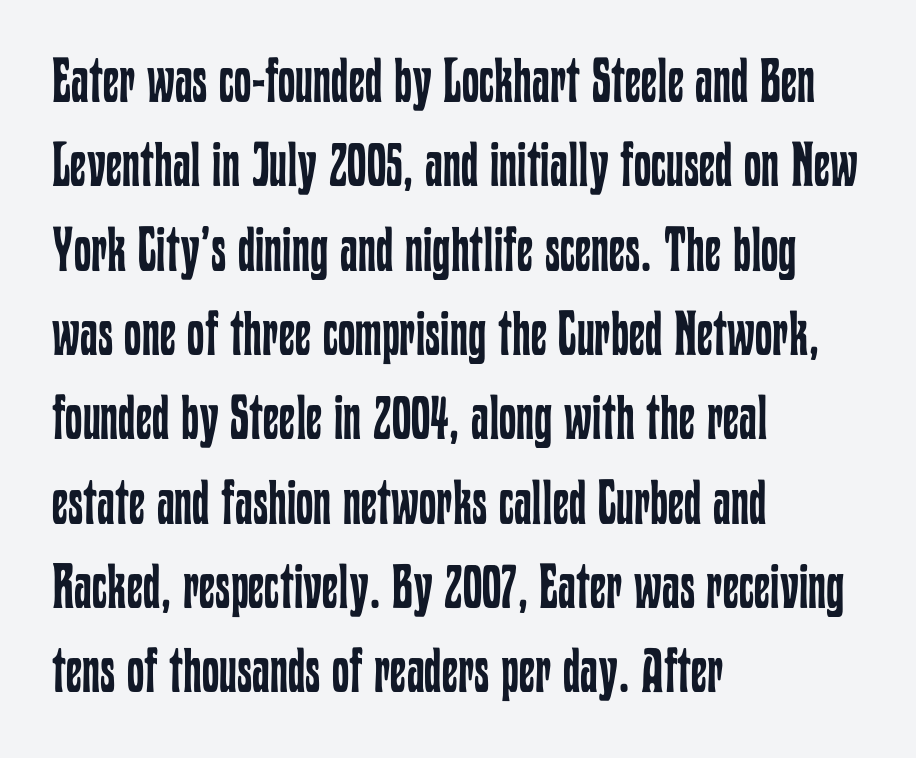
{"italic": "no", "bold": "no", "weight": "regular", "width": "condensed", "stroke_contrast": "low", "x_height": "medium", "monospaced": "no", "underline": "no", "align": "left", "line_spacing": "normal", "line_spacing_ratio": 1.36, "letter_spacing": "normal", "letter_spacing_em": 0.0, "glyph_px": 62}
